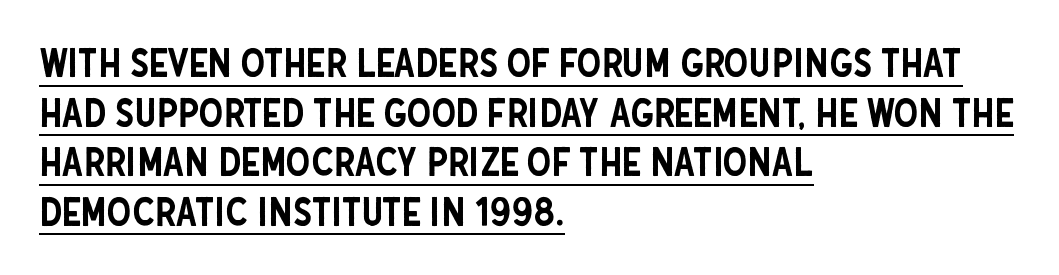
Visually the block forms a straight wall on the left and a jagged coastline on the right. Looks like someone drew a line under every word here. Regular leading. Nope, not italic — everything's standing straight.
